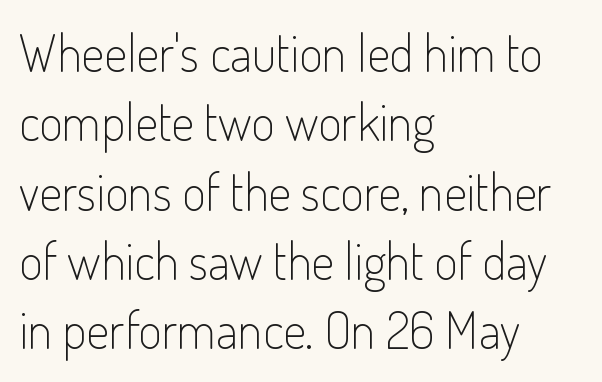
Q: Is the text bold? A: No.
Q: Is the text italic (slanted)? A: No, it is upright.
Q: Is the typeface a serif or a sans-serif typeface? A: Sans-serif.
Q: Is the text underlined? A: No.
Q: How is the paragraph aligned? A: Left-aligned.
Q: Is the spacing between letters normal or unusually wide? A: Normal.
Q: Is the spacing between lines tight, normal or loose? A: Normal.
Q: Width (condensed, normal, or wide)? A: Condensed.
Q: Stroke contrast? A: Low.
Q: x-height? A: Small.
Q: Monospaced? A: No.
